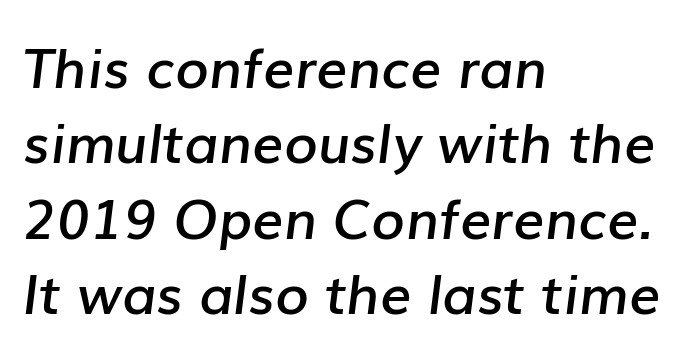
Q: Is the text bold? A: Semi-bold.
Q: Is the text italic (slanted)? A: Yes, it leans right by about 7 degrees.
Q: Is the text underlined? A: No.
Q: How is the paragraph aligned? A: Left-aligned.
Q: Is the spacing between letters normal or unusually wide? A: Normal.
Q: Is the spacing between lines tight, normal or loose? A: Normal.
Q: Width (condensed, normal, or wide)? A: Normal.
Q: Stroke contrast? A: Low.
Q: x-height? A: Medium.
Q: Monospaced? A: No.
